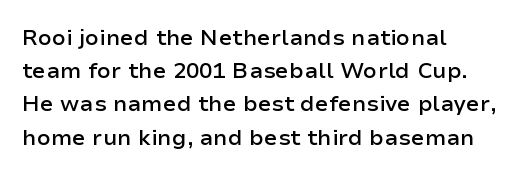
The image shows 22 px text type, upright; set left-aligned, normal line spacing (1.51x), normal letter spacing, not underlined.
